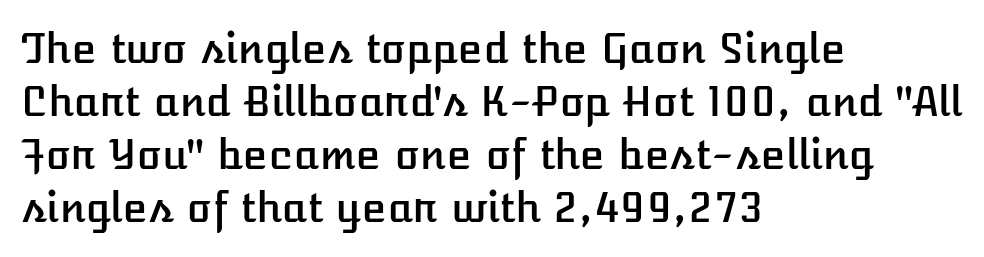
Vertical strokes here are truly vertical. Horizontally, the lines are justified to the leading edge only. In terms of letterspacing, this is plain default setting. In terms of leading, this rendering sits right in the middle.
